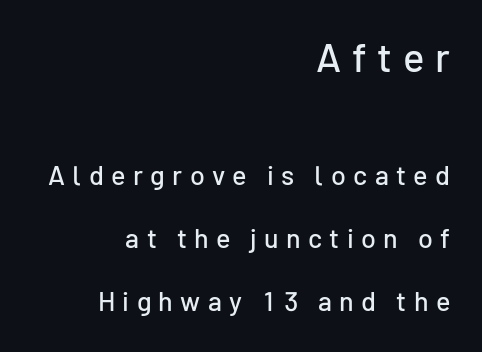
The image shows 40 px sans-serif type, upright; set right-aligned, loose line spacing (2.34x), unusually wide letter spacing (+0.27 em), not underlined; the first (top) block is 1.48x larger; low stroke contrast and a medium x-height.
